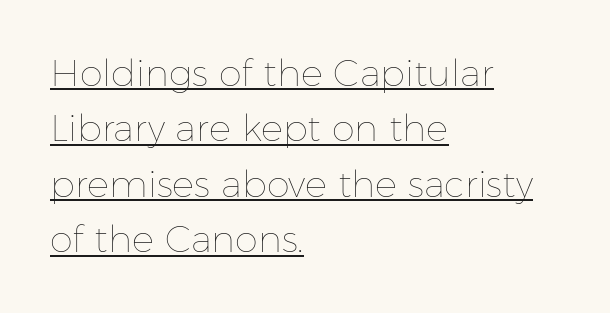
{"italic": "no", "bold": "no", "weight": "thin", "width": "normal", "stroke_contrast": "low", "x_height": "medium", "monospaced": "no", "underline": "yes", "align": "left", "line_spacing": "normal", "line_spacing_ratio": 1.5, "letter_spacing": "normal", "letter_spacing_em": 0.0, "glyph_px": 37}
